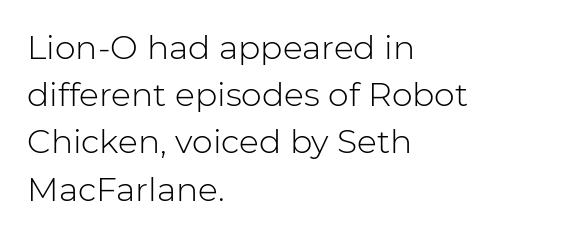
The image shows 33 px light sans-serif type, upright; set left-aligned, normal line spacing (1.43x), normal letter spacing, not underlined; low stroke contrast and a medium x-height.
